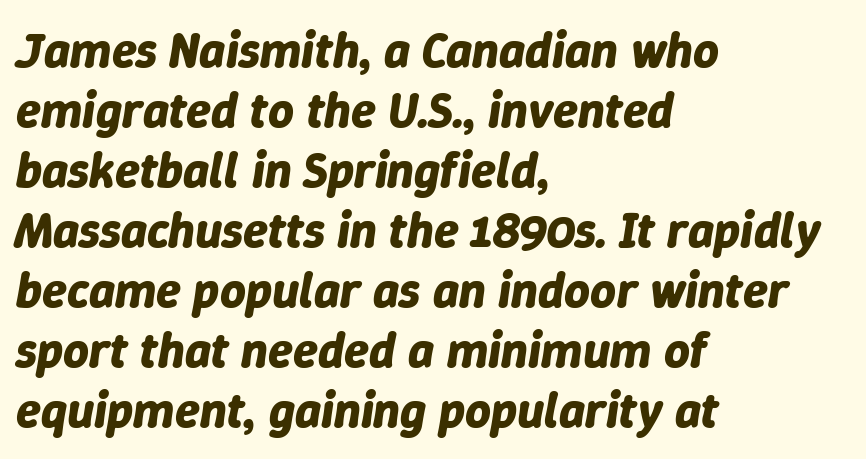
Q: Is the text bold? A: Yes.
Q: Is the text italic (slanted)? A: Yes, it leans right by about 9 degrees.
Q: Is the text underlined? A: No.
Q: How is the paragraph aligned? A: Left-aligned.
Q: Is the spacing between letters normal or unusually wide? A: Normal.
Q: Width (condensed, normal, or wide)? A: Normal.
Q: Stroke contrast? A: Low.
Q: x-height? A: Medium.
Q: Monospaced? A: No.
